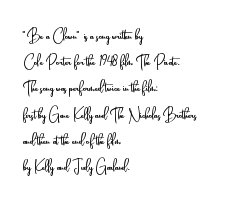
Does extra space separate the letters? No, they use regular spacing. Layout note: lines flush left. The area under the type is left untouched. This reads as an unemphasized weight, regular at the heaviest. Vertical spacing — default.
